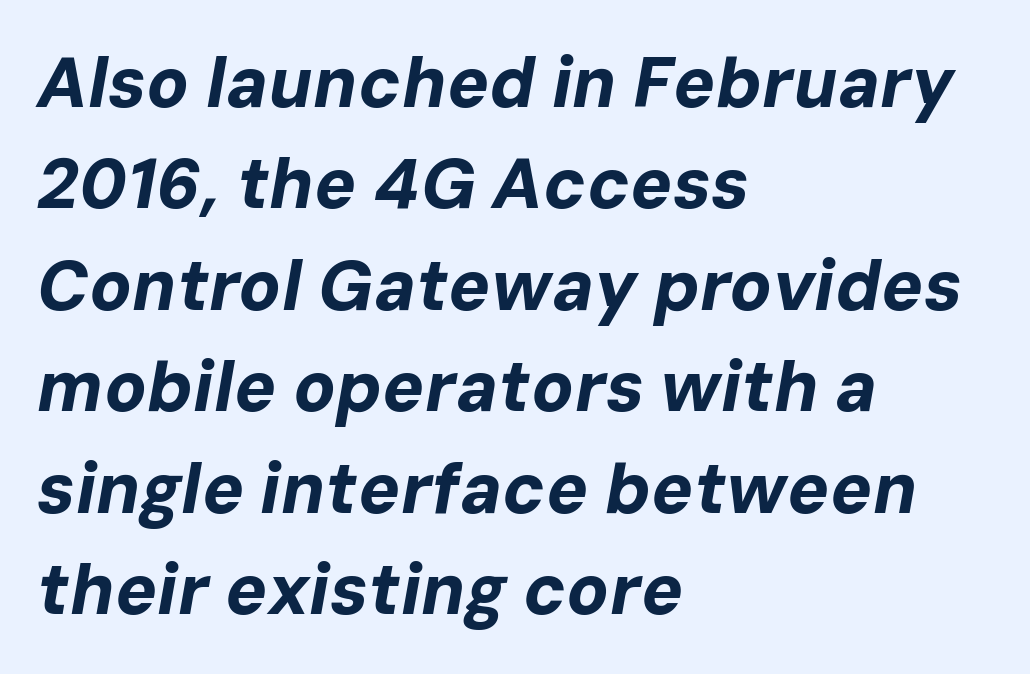
The area under the type is left untouched. Strong, thick strokes mark this as bold type. Looks like regular typesetting: each glyph gets only the width it needs. There's an unmistakable incline to the writing here. Nothing unusual about the tracking: characters are spaced as the font intends.
